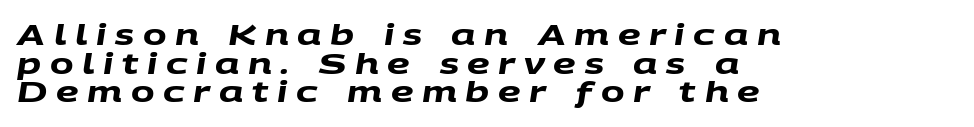
The image shows 28 px heavy, wide sans-serif type; set left-aligned, tight line spacing (1.02x), unusually wide letter spacing (+0.31 em), not underlined; medium stroke contrast and a large x-height.
